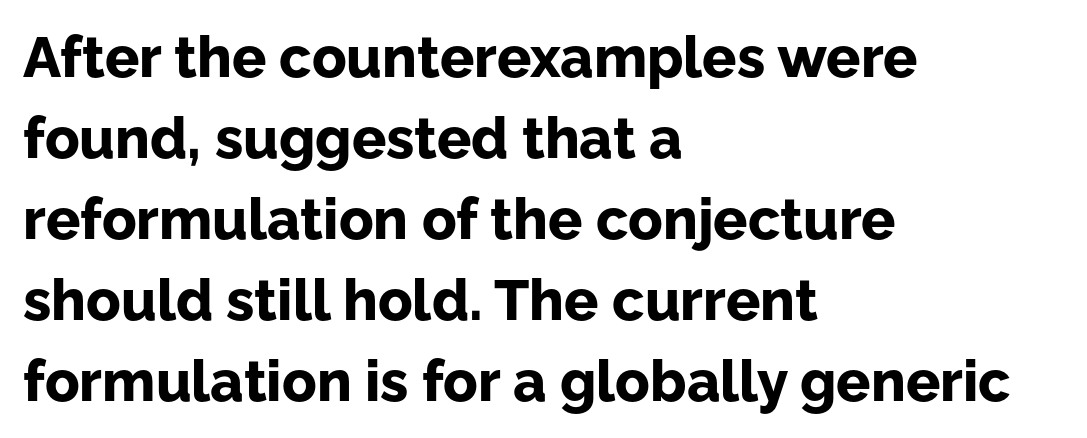
{"serif": "no", "italic": "no", "bold": "yes", "weight": "bold", "width": "normal", "stroke_contrast": "low", "x_height": "medium", "monospaced": "no", "underline": "no", "align": "left", "line_spacing": "normal", "line_spacing_ratio": 1.42, "letter_spacing": "normal", "letter_spacing_em": 0.0, "glyph_px": 57}
